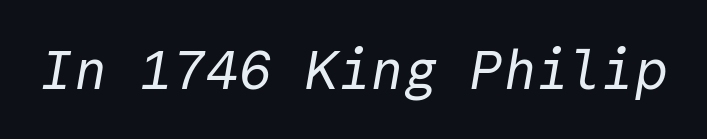
The rendering keeps characters at their native spacing. Every character here occupies the same horizontal width, giving the sample a typewriter-like rhythm. The foot of each line stays bare and open. Weight: in the light-to-regular range. I'd call this a sans setting — the letters go barefoot.
